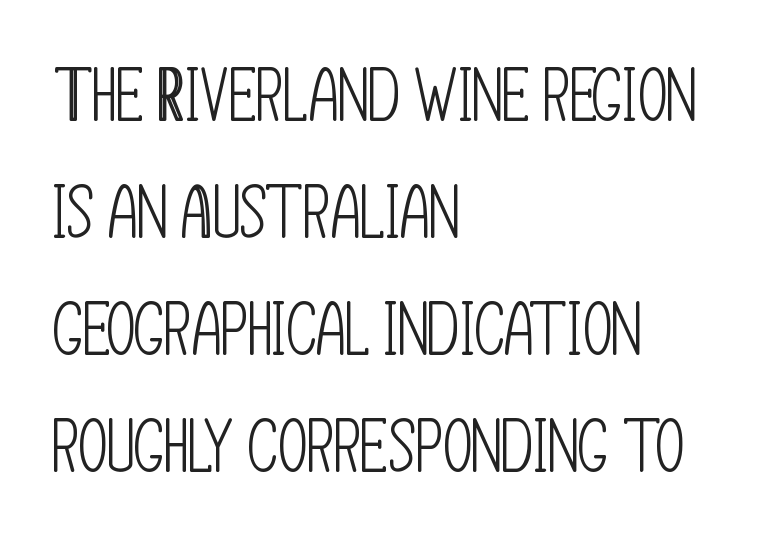
Is this a heavy cut? Hardly; it is regular or lighter. Letters rest on an invisible, unmarked baseline. The vertical gap from one line to the next is medium. The passage shown is typed in a proportional face where columns would drift. Does extra space separate the letters? No, they use regular spacing.
